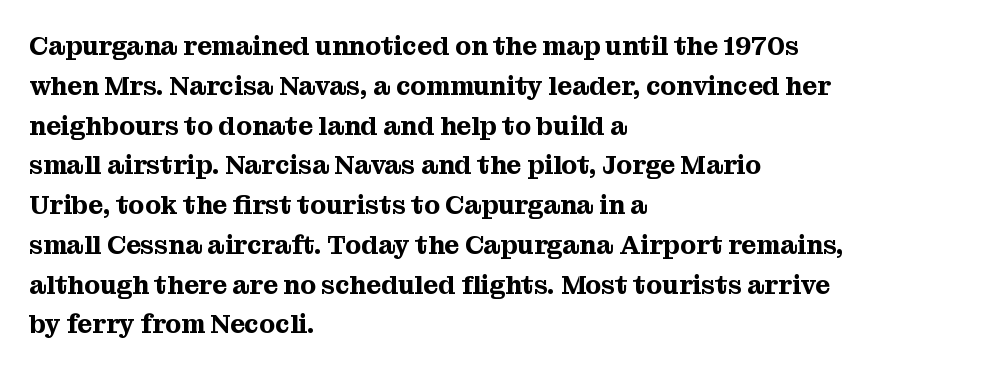
How would I describe the line gaps? Plain and ordinary. Does extra space separate the letters? No, they use regular spacing. These lines stack with their left ends in a neat column. Underlining? Definitely not there. Quick note: not italic, upright.
